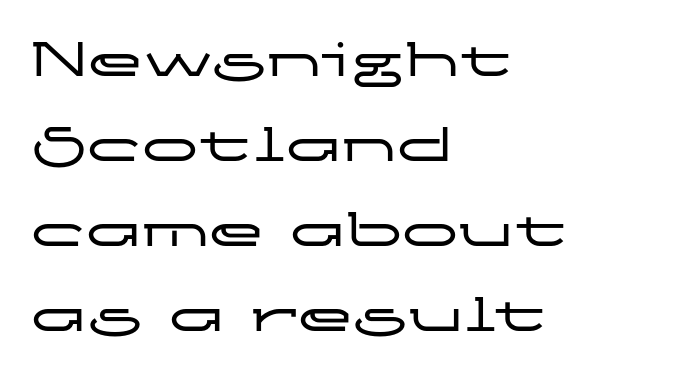
Q: Is the text italic (slanted)? A: No, it is upright.
Q: Is the typeface a serif or a sans-serif typeface? A: Sans-serif.
Q: Is the text underlined? A: No.
Q: How is the paragraph aligned? A: Left-aligned.
Q: Is the spacing between letters normal or unusually wide? A: Normal.
Q: Is the spacing between lines tight, normal or loose? A: Normal.
Q: Width (condensed, normal, or wide)? A: Wide.
Q: Stroke contrast? A: Low.
Q: x-height? A: Medium.
Q: Monospaced? A: No.
